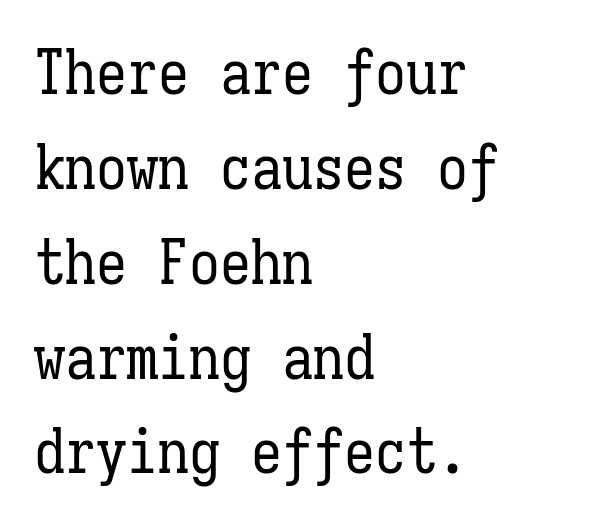
The rendering keeps characters at their native spacing. This is the regular roman posture of the typeface. Is the stroke heavy? The answer is a plain regular-or-lighter. The lines are quadded left.
